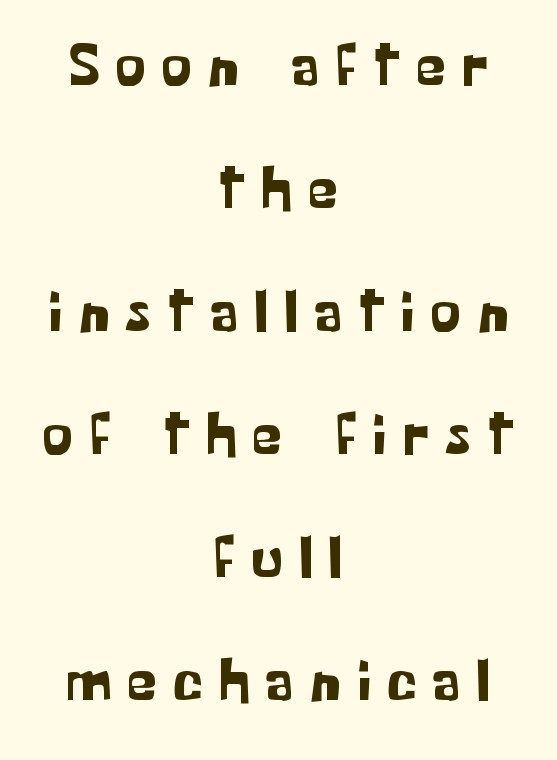
Looks like regular typesetting: each glyph gets only the width it needs. The passage shown has open, widely tracked lettering throughout. A centered setting, common on invitations and titles, is used for this passage. Only glyphs here, with clear space below each row. To sum up the face: it is a sans, with no serifs.
